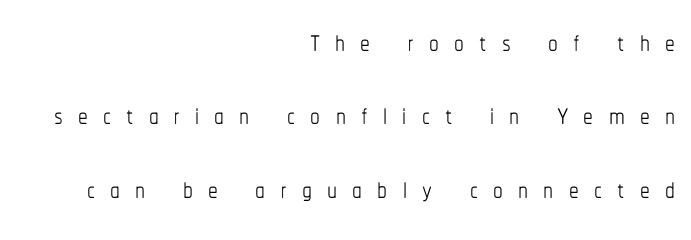
The zone under the glyphs is completely vacant. A roman cut, with each character standing at attention. Where is the straight margin? On the right. These lines are rendered in a variable-pitch font.
